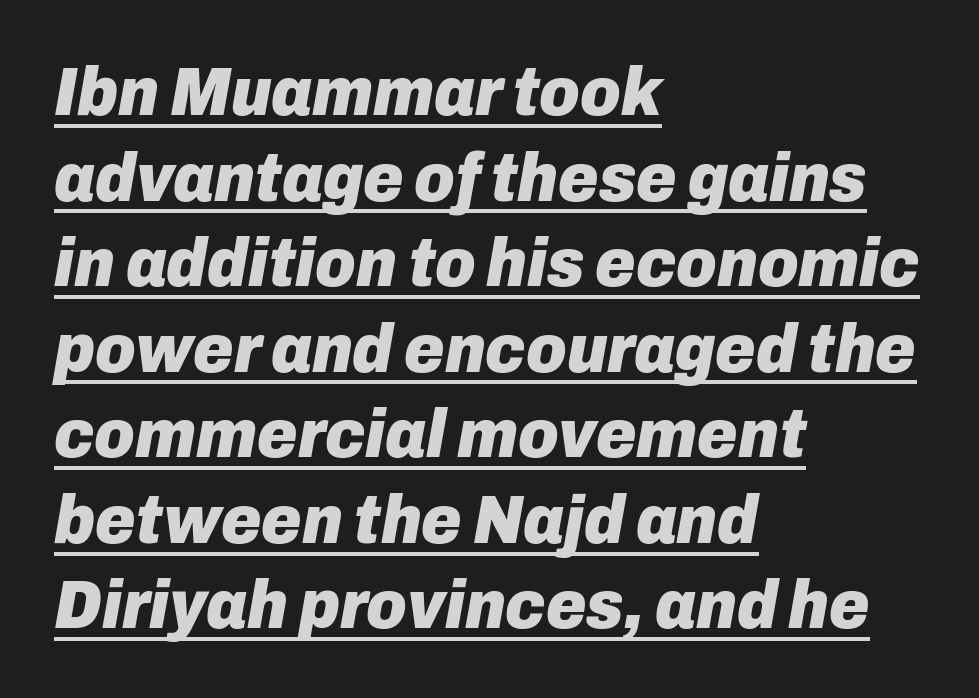
The image shows 69 px heavy type, italic (leaning right); set left-aligned, line spacing 1.24x, normal letter spacing, underlined; low stroke contrast and a medium x-height.
